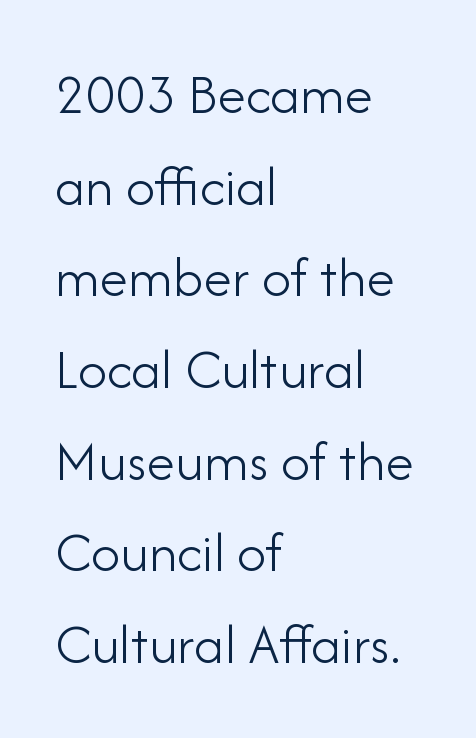
Q: Is the text bold? A: No.
Q: Is the text italic (slanted)? A: No, it is upright.
Q: Is the typeface a serif or a sans-serif typeface? A: Sans-serif.
Q: Is the text underlined? A: No.
Q: How is the paragraph aligned? A: Left-aligned.
Q: Is the spacing between letters normal or unusually wide? A: Normal.
Q: Is the spacing between lines tight, normal or loose? A: Normal.
Q: Width (condensed, normal, or wide)? A: Normal.
Q: Stroke contrast? A: Low.
Q: x-height? A: Small.
Q: Monospaced? A: No.
